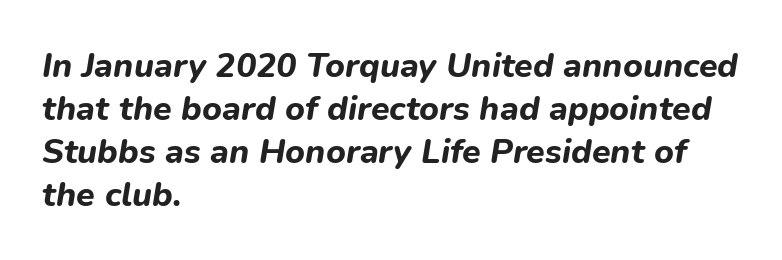
{"italic": "yes", "lean": "right", "slant_degrees": 9, "bold": "yes", "weight": "bold", "width": "normal", "stroke_contrast": "low", "x_height": "medium", "monospaced": "no", "underline": "no", "align": "left", "line_spacing": "normal", "line_spacing_ratio": 1.26, "letter_spacing": "normal", "letter_spacing_em": 0.0, "glyph_px": 34}
